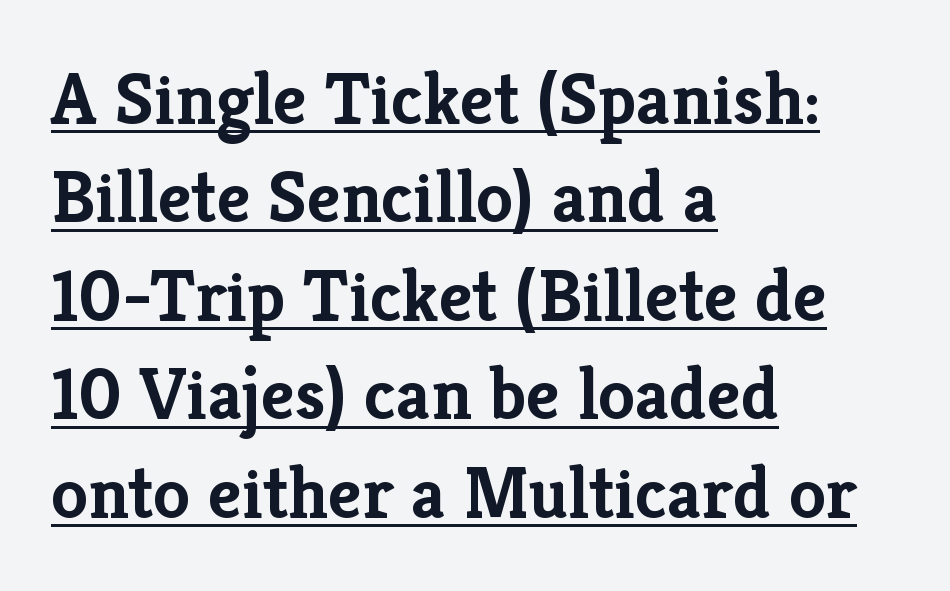
{"serif": "yes", "italic": "no", "bold": "yes", "weight": "semibold", "width": "normal", "stroke_contrast": "low", "x_height": "medium", "monospaced": "no", "underline": "yes", "align": "left", "line_spacing": "normal", "line_spacing_ratio": 1.33, "letter_spacing": "normal", "letter_spacing_em": 0.0, "glyph_px": 74}
